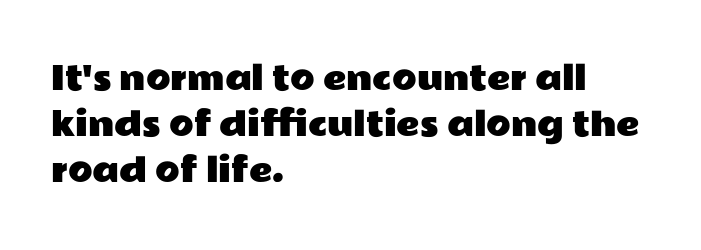
{"serif": "no", "italic": "no", "width": "wide", "stroke_contrast": "low", "x_height": "medium", "monospaced": "no", "underline": "no", "align": "left", "line_spacing": "normal", "line_spacing_ratio": 1.44, "letter_spacing": "normal", "letter_spacing_em": 0.0, "glyph_px": 32}
